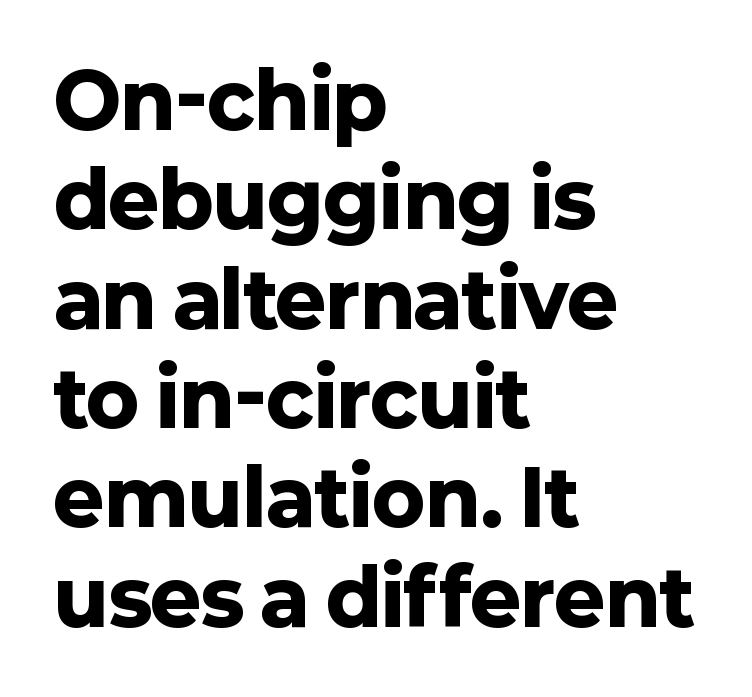
Q: Is the text bold? A: Yes.
Q: Is the text italic (slanted)? A: No, it is upright.
Q: Is the typeface a serif or a sans-serif typeface? A: Sans-serif.
Q: Is the text underlined? A: No.
Q: How is the paragraph aligned? A: Left-aligned.
Q: Is the spacing between letters normal or unusually wide? A: Normal.
Q: Is the spacing between lines tight, normal or loose? A: Normal.
Q: Width (condensed, normal, or wide)? A: Normal.
Q: Stroke contrast? A: Low.
Q: x-height? A: Medium.
Q: Monospaced? A: No.
